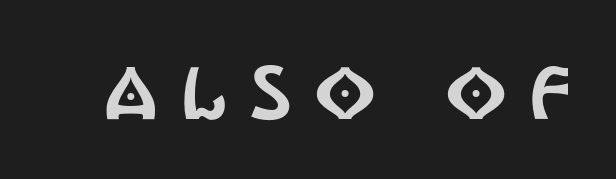
The image shows 74 px condensed sans-serif type, upright; set unusually wide letter spacing (+0.31 em), not underlined; a large x-height.
